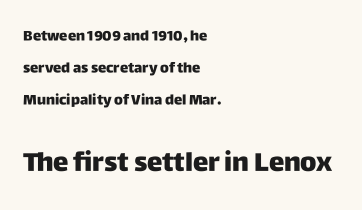
The image shows 26 px bold type, upright; set left-aligned, loose line spacing (2.3x), normal letter spacing, not underlined; the second (bottom) block is 1.86x larger.
